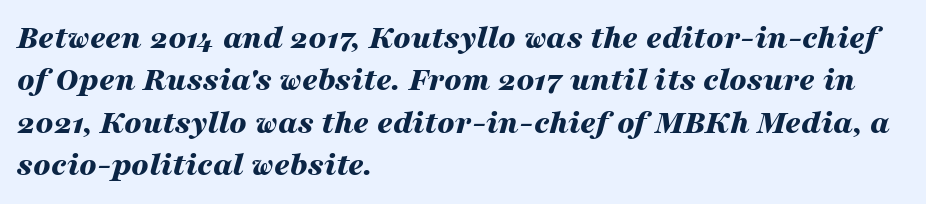
The image shows 34 px bold, wide type, italic (leaning right); set left-aligned, normal line spacing (1.25x), normal letter spacing, not underlined; medium stroke contrast and a medium x-height.
